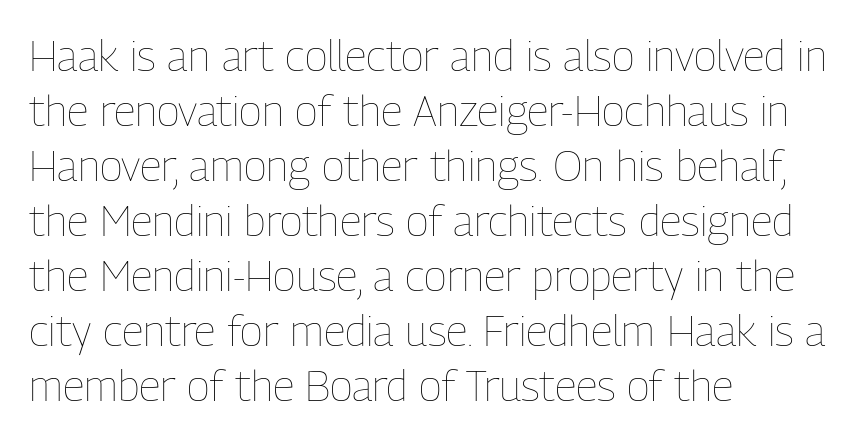
The image shows 43 px thin, condensed type, upright; set left-aligned, normal line spacing (1.28x), normal letter spacing, not underlined; low stroke contrast and a medium x-height.
